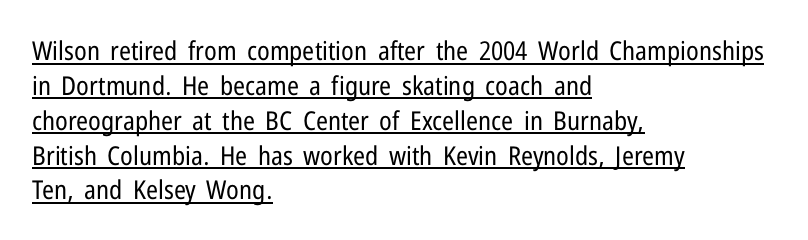
The image shows 26 px text type, upright; set left-aligned, normal line spacing (1.34x), normal letter spacing, underlined.
